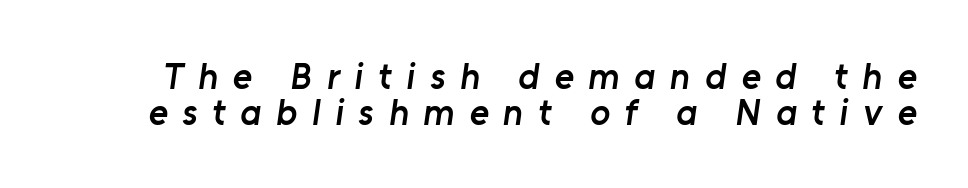
These lines are composed in type without serifs. The letters are spread apart with noticeably loose tracking. These words are printed semibold, heavier than regular yet not bold. The area under the type is left untouched. Do the characters align in a grid? No, the font is proportional.
